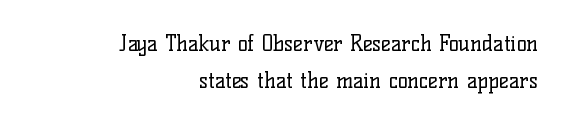
Q: Is the text bold? A: No.
Q: Is the text italic (slanted)? A: No, it is upright.
Q: Is the text underlined? A: No.
Q: How is the paragraph aligned? A: Right-aligned.
Q: Is the spacing between letters normal or unusually wide? A: Normal.
